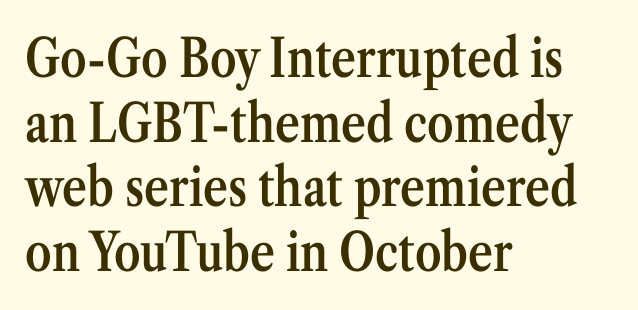
Note: serifs present on the glyphs. This sample uses plain, unmodified letter spacing. Underlining? Definitely not there. Typesetter's note: demi weight, one step under bold.
